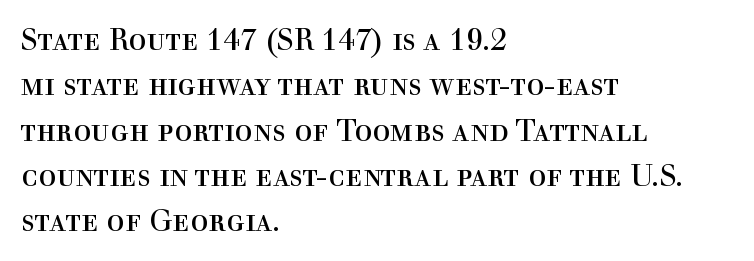
The letters advance in unequal steps, a hallmark of proportional type. These lines keep a tight, regular rhythm from letter to letter. The passage shown is typeset with a serif family. Unmarked baselines from the first word to the last. Regarding leading, the lines here are spaced in the standard way.
